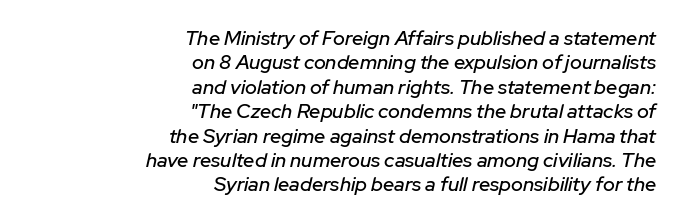
The lettering tilts uniformly, giving the passage an italic look. Caption: multi-line text, flush right, ragged left. The passage shown is not underscored anywhere. Words appear dense and cohesive because spacing is normal.
